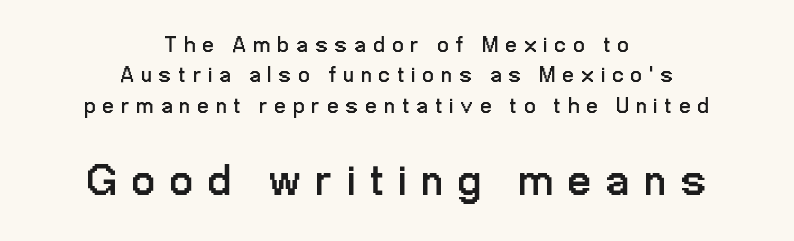
{"serif": "no", "italic": "no", "bold": "no", "weight": "regular", "width": "condensed", "stroke_contrast": "low", "x_height": "medium", "monospaced": "no", "underline": "no", "align": "center", "line_spacing": "normal", "line_spacing_ratio": 1.38, "letter_spacing": "wide", "letter_spacing_em": 0.35, "larger_block": "second", "size_ratio": 2.05, "glyph_px": 45}
